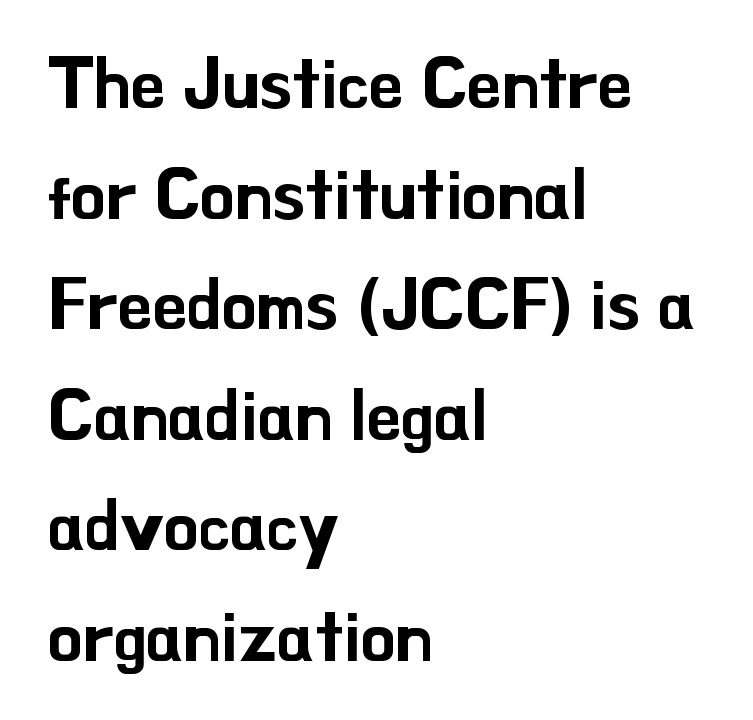
The image shows 70 px sans-serif type, upright; set left-aligned, normal line spacing (1.58x), normal letter spacing, not underlined; low stroke contrast and a small x-height.
